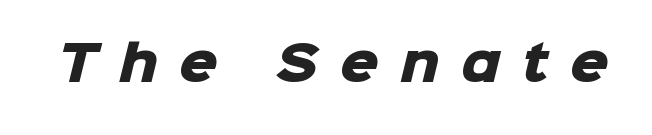
The glyphs are unaccompanied by any horizontal stroke below them. Observe the absence of serifs on each vertical stroke in this sample. The line texture is sparse and dotted thanks to wide tracking. Every letter is thick-stroked: bold, no question. A typesetter would call this proportional, since set widths differ per character.
